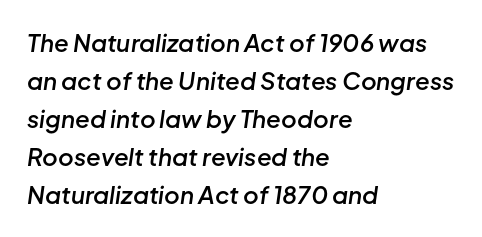
Q: Is the text bold? A: Semi-bold.
Q: Is the text italic (slanted)? A: Yes, it leans right by about 8 degrees.
Q: Is the text underlined? A: No.
Q: How is the paragraph aligned? A: Left-aligned.
Q: Is the spacing between letters normal or unusually wide? A: Normal.
Q: Is the spacing between lines tight, normal or loose? A: Normal.
